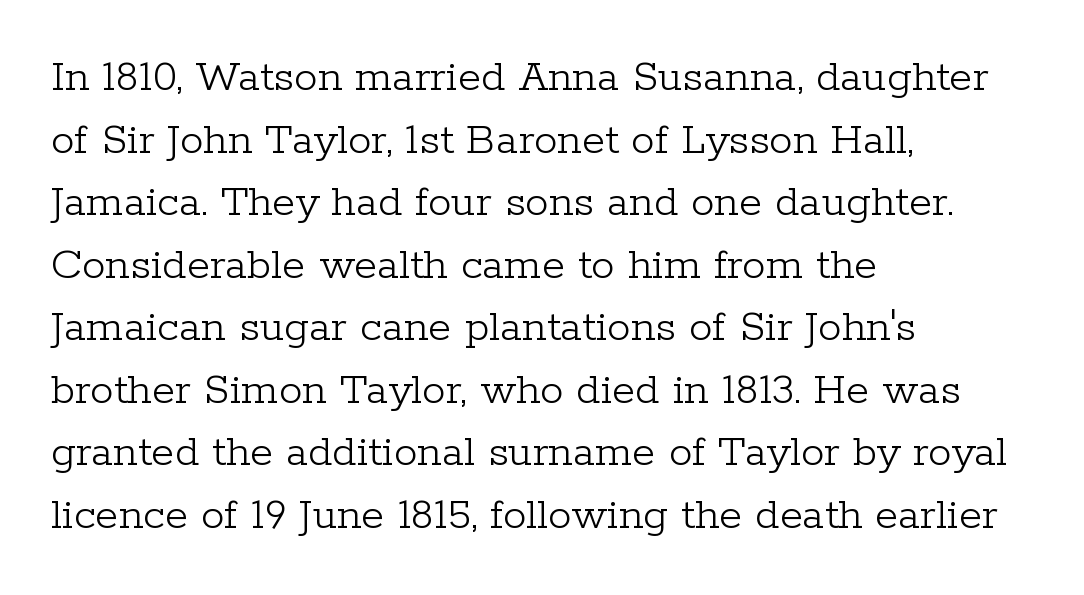
What stands out about the letter spacing? Nothing — it is the standard amount. Evenly set lines give the paragraph a standard silhouette. Alignment: flush left. The baseline area is clear. The face looks like a standard text weight, possibly lighter.
